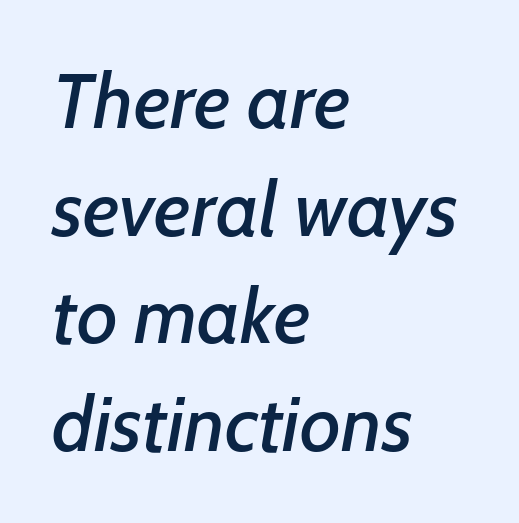
The image shows 78 px text type, italic (leaning right); set left-aligned, normal line spacing (1.38x), normal letter spacing, not underlined; low stroke contrast and a medium x-height.
